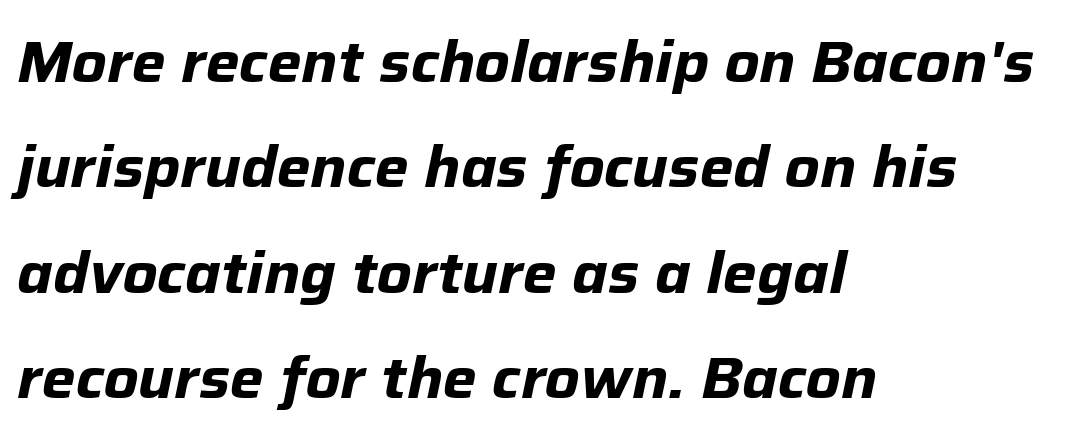
The image shows 57 px bold type, italic (leaning right); set left-aligned, line spacing 1.85x, normal letter spacing, not underlined; low stroke contrast and a medium x-height.
